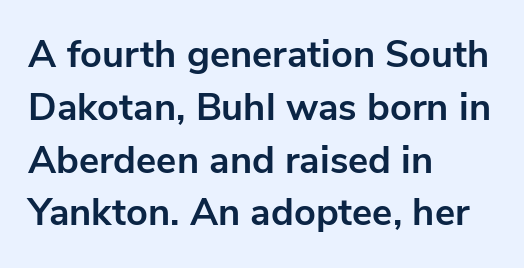
Does the lettering tilt? It doesn't — this is upright. How are the letters spaced? Ordinarily, with no added tracking. The space beneath each line is pristine and unruled. One-word summary of the alignment: left.
